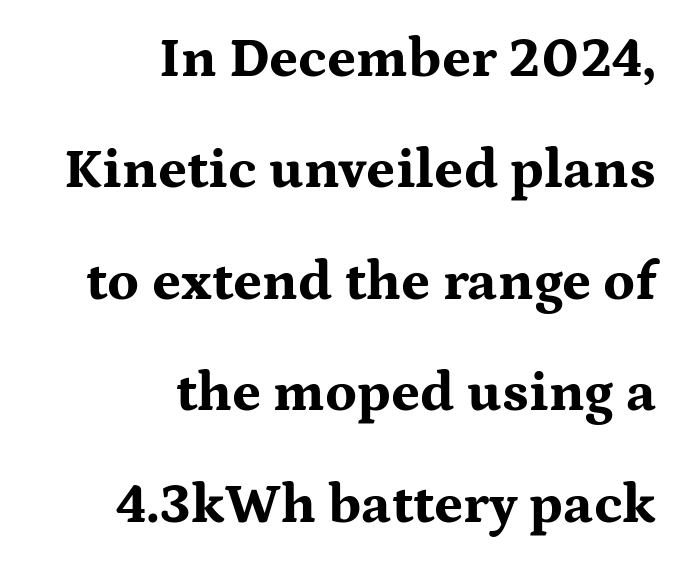
The image shows 56 px bold, wide serif type, upright; set right-aligned, loose line spacing (1.99x), normal letter spacing, not underlined; medium stroke contrast and a medium x-height.
